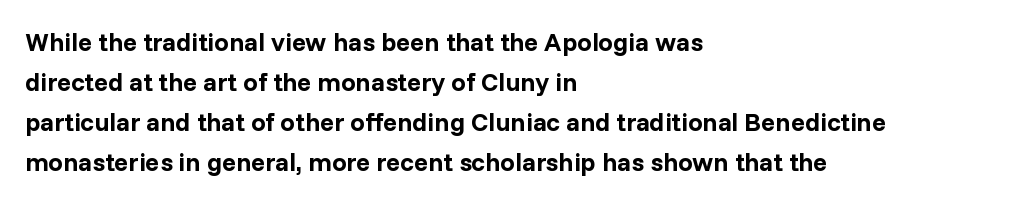
The image shows 26 px bold type, upright; set left-aligned, normal line spacing (1.54x), normal letter spacing, not underlined.
